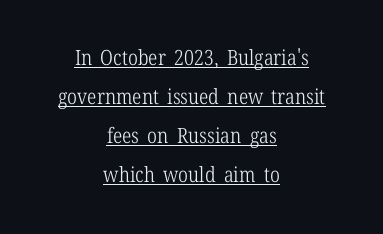
Q: Is the text bold? A: No.
Q: Is the text italic (slanted)? A: No, it is upright.
Q: Is the text underlined? A: Yes.
Q: How is the paragraph aligned? A: Centered.
Q: Is the spacing between letters normal or unusually wide? A: Normal.
